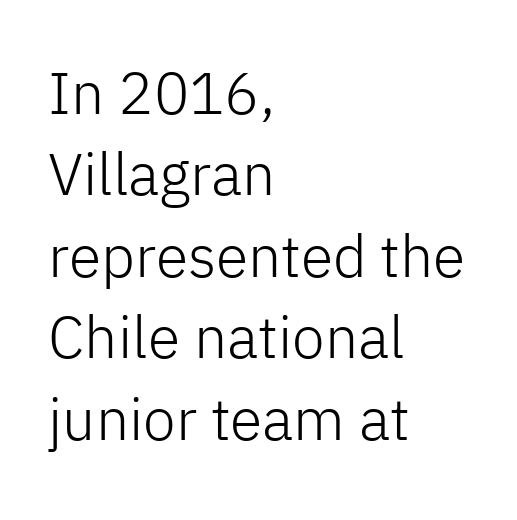
Characters remain perfectly vertical along every line. Descender tails drop into unmarked territory. The rendering uses natural spacing where letterforms have individual widths. The leading is moderate, giving the passage an even texture. Weight: in the light-to-regular range. The font family rendered here belongs to the sans-serif group.
